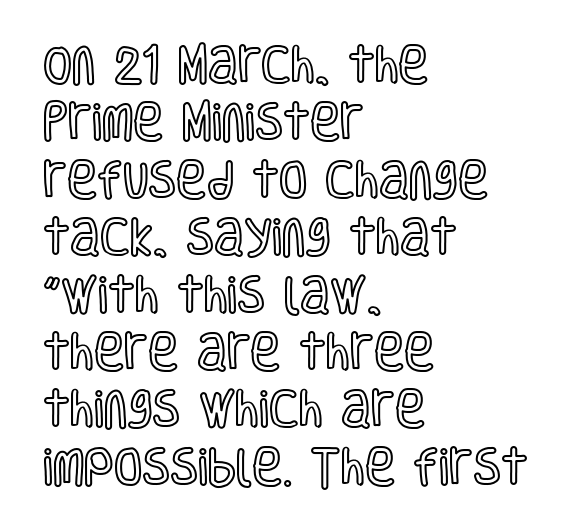
Proportional: the letters do not fall into vertical columns. Whoever set this chose a conventional vertical rhythm. How are the letters spaced? Ordinarily, with no added tracking. Style check: upright. Typeset ragged right — the left edge is the straight one. The glyphs are unaccompanied by any horizontal stroke below them.
